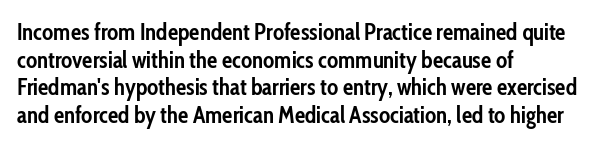
The image shows 23 px bold type, upright; set left-aligned, line spacing 1.2x, normal letter spacing, not underlined.
